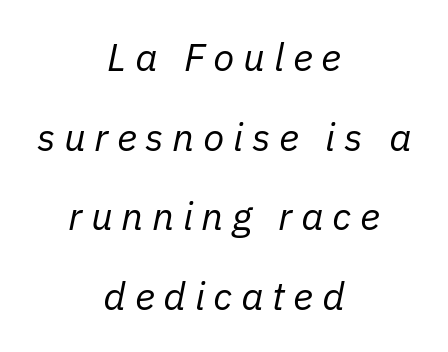
The image shows 39 px regular-weight type, italic (leaning right); set centered, loose line spacing (2.04x), unusually wide letter spacing (+0.22 em), not underlined; low stroke contrast and a medium x-height.
